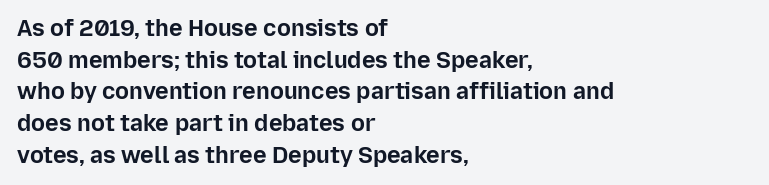
The lines are quadded left. Regular leading. Nothing unusual about the tracking: characters are spaced as the font intends. The font is running at its bold setting. Tall strokes in this sample are plumb rather than angled.
